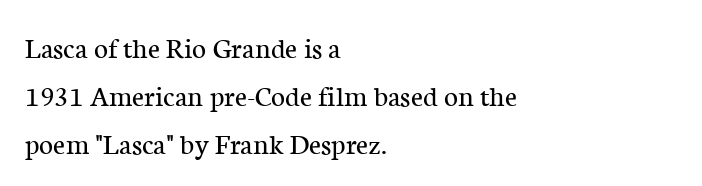
{"serif": "yes", "italic": "no", "bold": "no", "weight": "regular", "width": "normal", "stroke_contrast": "low", "x_height": "medium", "monospaced": "no", "underline": "no", "align": "left", "line_spacing": "normal", "line_spacing_ratio": 1.6, "letter_spacing": "normal", "letter_spacing_em": 0.0, "glyph_px": 30}
